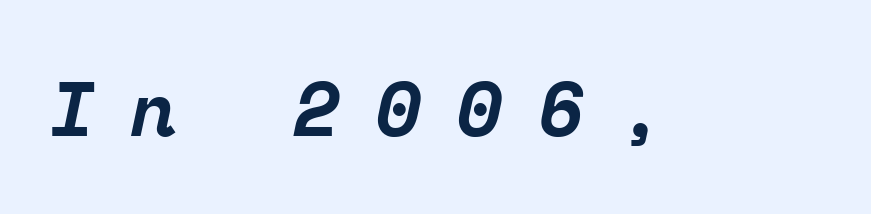
{"serif": "yes", "italic": "yes", "lean": "right", "slant_degrees": 12, "bold": "yes", "weight": "bold", "width": "normal", "stroke_contrast": "low", "x_height": "medium", "monospaced": "yes", "underline": "no", "letter_spacing": "wide", "letter_spacing_em": 0.46, "glyph_px": 76}
